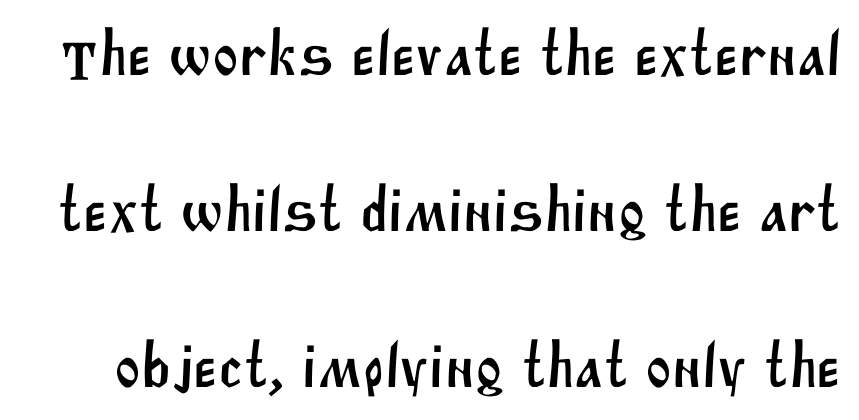
The image shows 63 px sans-serif type; set loose line spacing (2.48x), normal letter spacing, not underlined; medium stroke contrast and a large x-height.
